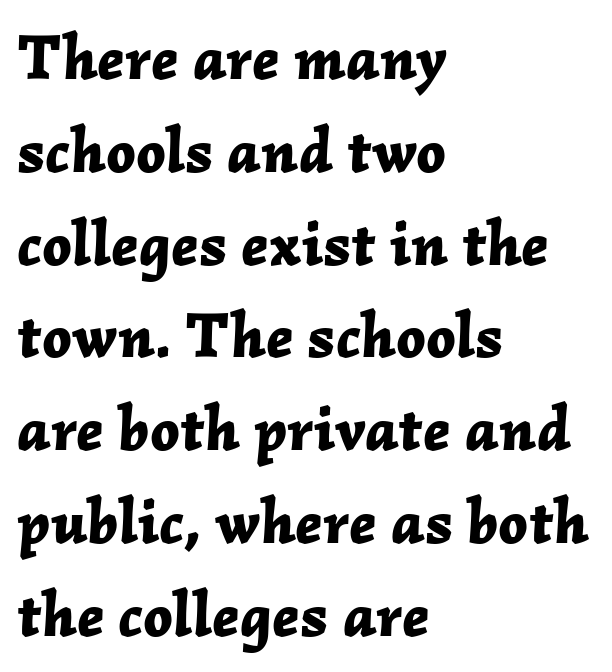
Q: Is the text bold? A: Yes.
Q: Is the text italic (slanted)? A: Yes, it leans right by about 2 degrees.
Q: Is the text underlined? A: No.
Q: How is the paragraph aligned? A: Left-aligned.
Q: Is the spacing between letters normal or unusually wide? A: Normal.
Q: Is the spacing between lines tight, normal or loose? A: Normal.
Q: Width (condensed, normal, or wide)? A: Normal.
Q: Stroke contrast? A: Low.
Q: x-height? A: Medium.
Q: Monospaced? A: No.
